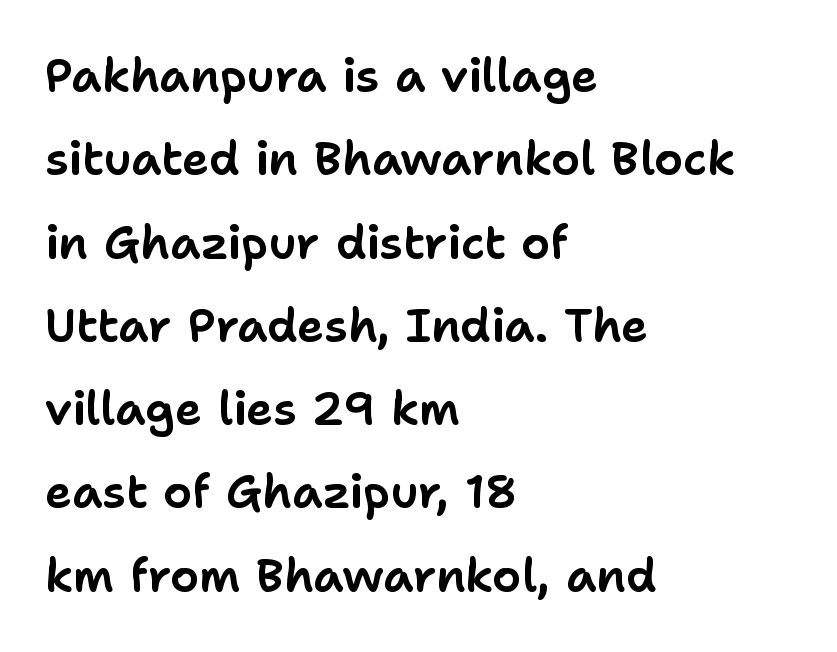
Q: Is the text italic (slanted)? A: No, it is upright.
Q: Is the typeface a serif or a sans-serif typeface? A: Sans-serif.
Q: Is the text underlined? A: No.
Q: How is the paragraph aligned? A: Left-aligned.
Q: Is the spacing between letters normal or unusually wide? A: Normal.
Q: Width (condensed, normal, or wide)? A: Normal.
Q: Stroke contrast? A: Low.
Q: x-height? A: Medium.
Q: Monospaced? A: No.
